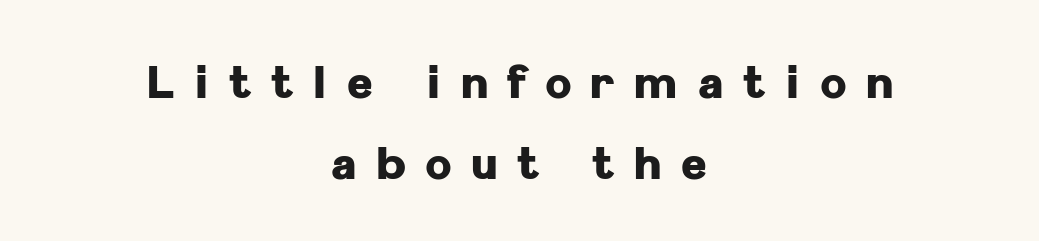
Horizontal alignment here is central, giving a formal, balanced look. Spacing verdict: proportional, widths tailored to each character. What stands out about the letter spacing? Its width — letters are far apart. Has an underline been added? It has not. This sample uses an upright cut, with every glyph sitting square on the baseline. A dark, heavy texture on the line: the type is bold.
